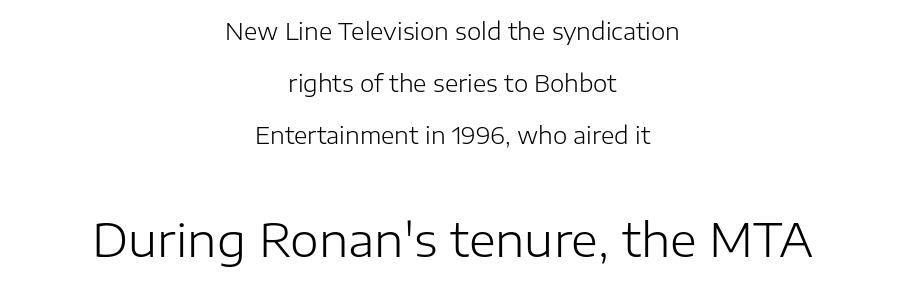
The image shows 46 px light sans-serif type, upright; set centered, loose line spacing (2.27x), normal letter spacing, not underlined; the second (bottom) block is 2.0x larger; low stroke contrast and a medium x-height.
